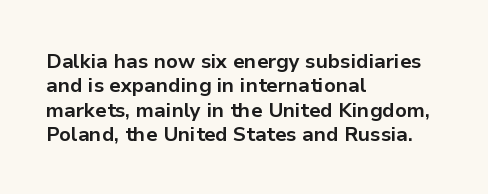
{"italic": "no", "bold": "yes", "underline": "no", "align": "left", "line_spacing_ratio": 1.22, "letter_spacing": "normal", "letter_spacing_em": 0.0, "glyph_px": 20}
